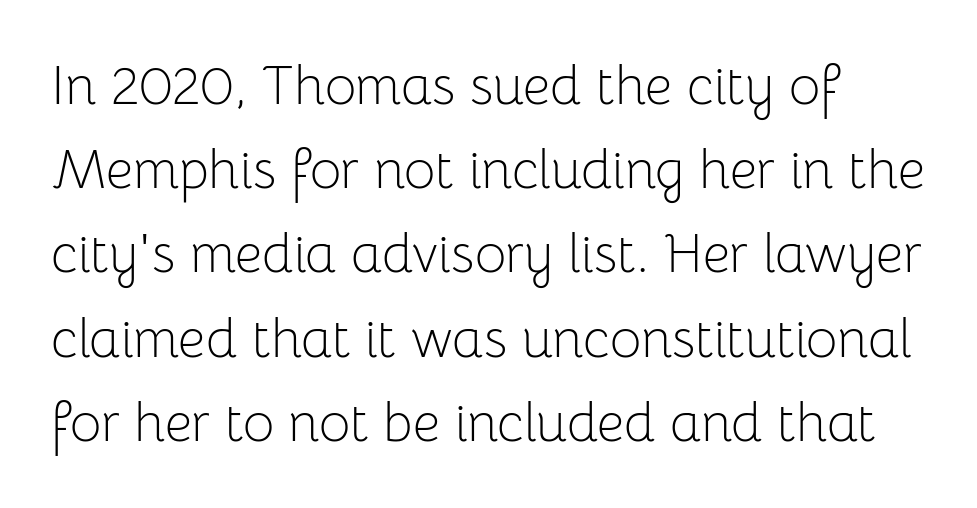
This rendering leaves character spacing at its baseline value. The passage shown is typed in a proportional face where columns would drift. The typography opts for an upright posture over an oblique one. Caption: face not bold, strokes unweighted.
